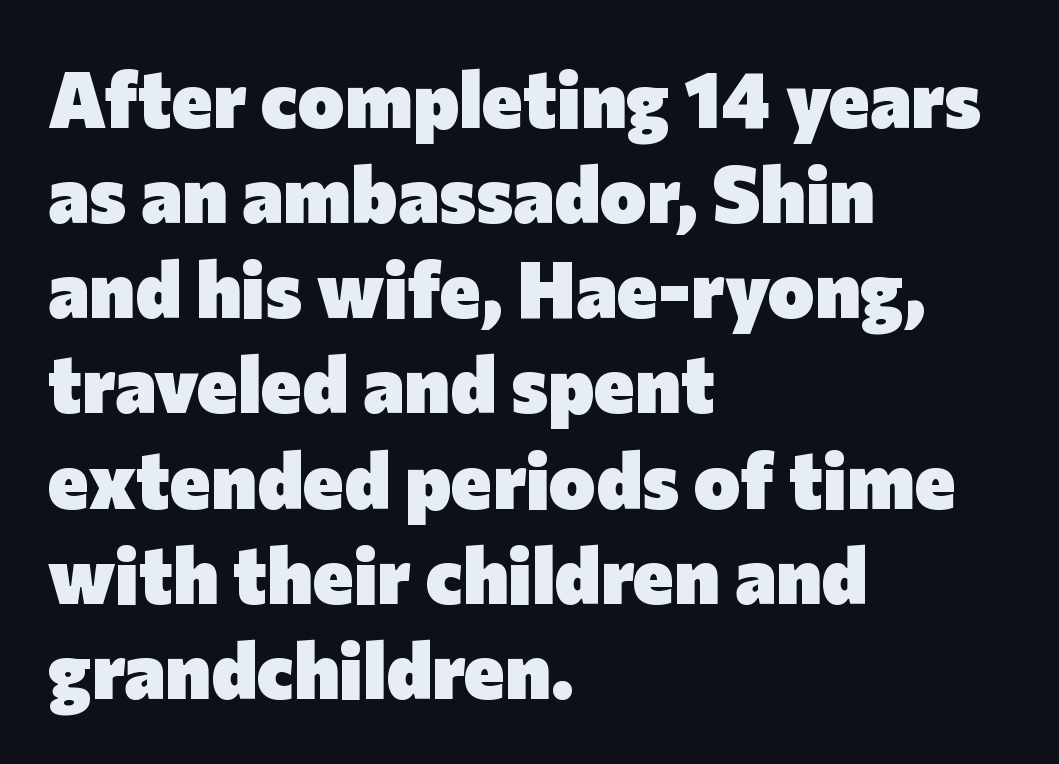
Q: Is the text bold? A: Yes.
Q: Is the text italic (slanted)? A: No, it is upright.
Q: Is the typeface a serif or a sans-serif typeface? A: Sans-serif.
Q: Is the text underlined? A: No.
Q: How is the paragraph aligned? A: Left-aligned.
Q: Is the spacing between letters normal or unusually wide? A: Normal.
Q: Width (condensed, normal, or wide)? A: Normal.
Q: Stroke contrast? A: Low.
Q: x-height? A: Medium.
Q: Monospaced? A: No.
